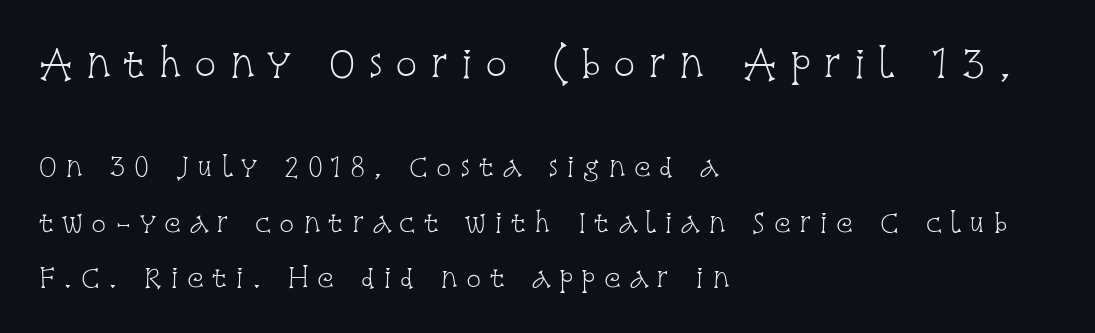
The passage shown has open, widely tracked lettering throughout. The passage shown is typeset with a serif family. Ordinary non-slanted type is in use. Students, observe: this is what heavily led, spacious text looks like. A typesetter would call this proportional, since set widths differ per character. The upper block of text is set noticeably larger than the block beneath it.
